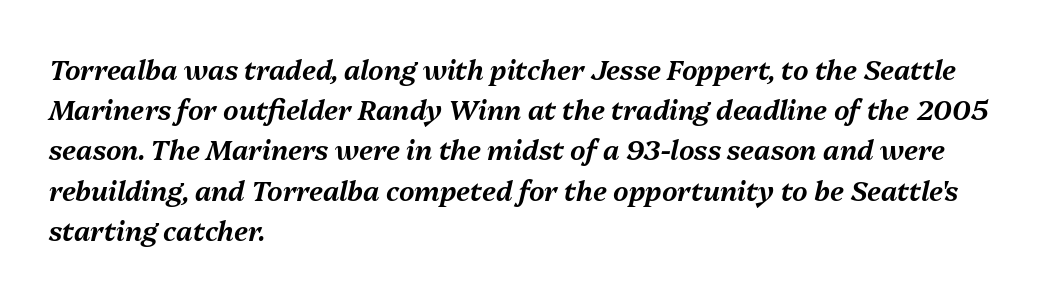
{"italic": "yes", "lean": "right", "slant_degrees": 13, "underline": "no", "align": "left", "line_spacing": "normal", "line_spacing_ratio": 1.49, "letter_spacing": "normal", "letter_spacing_em": 0.0, "glyph_px": 27}
